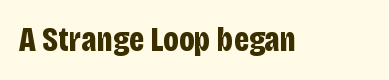
{"serif": "no", "italic": "no", "bold": "yes", "weight": "bold", "width": "condensed", "stroke_contrast": "low", "x_height": "large", "monospaced": "no", "underline": "no", "letter_spacing": "normal", "letter_spacing_em": 0.0, "glyph_px": 34}
